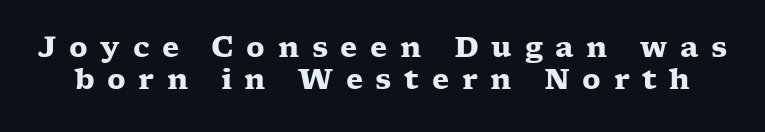
{"serif": "yes", "italic": "no", "bold": "yes", "weight": "heavy", "width": "wide", "stroke_contrast": "low", "x_height": "medium", "monospaced": "no", "underline": "no", "line_spacing": "tight", "line_spacing_ratio": 1.15, "letter_spacing": "wide", "letter_spacing_em": 0.45, "glyph_px": 28}
